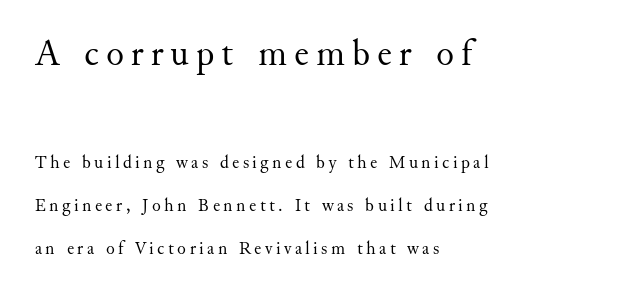
{"serif": "yes", "italic": "no", "bold": "no", "weight": "regular", "width": "normal", "stroke_contrast": "medium", "x_height": "small", "monospaced": "no", "underline": "no", "align": "left", "line_spacing": "loose", "line_spacing_ratio": 2.39, "larger_block": "first", "size_ratio": 2.06, "glyph_px": 37}
